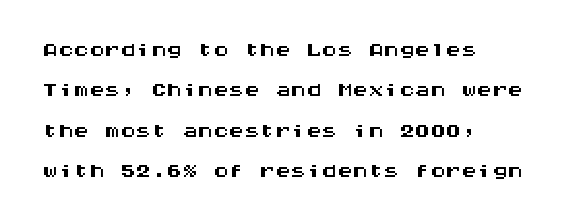
{"serif": "no", "italic": "no", "width": "wide", "stroke_contrast": "medium", "x_height": "large", "monospaced": "yes", "underline": "no", "align": "left", "line_spacing": "normal", "line_spacing_ratio": 1.3, "letter_spacing": "normal", "letter_spacing_em": 0.0, "glyph_px": 31}
